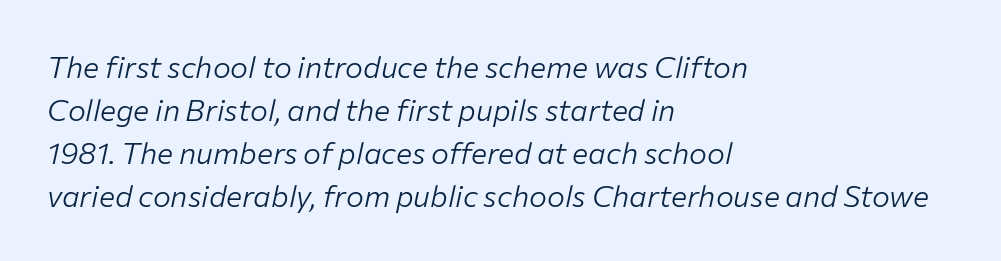
The image shows 30 px light type, italic (leaning right); set left-aligned, normal line spacing (1.43x), normal letter spacing, not underlined; low stroke contrast and a medium x-height.
